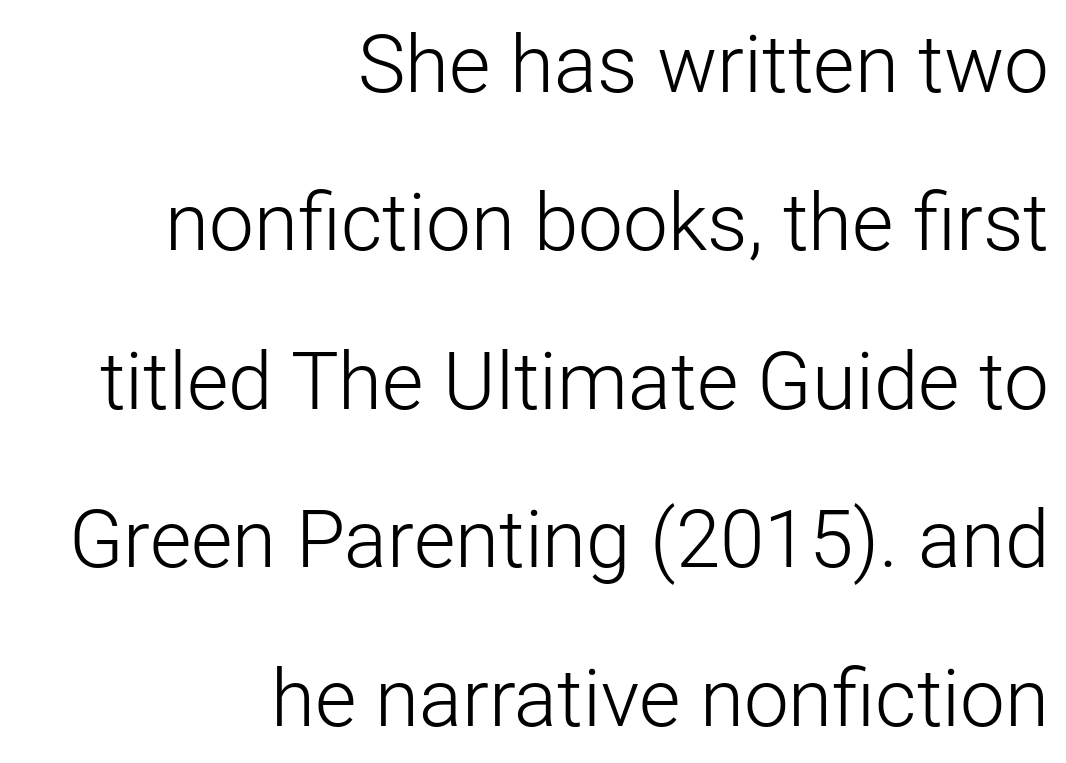
How are the letters spaced? Ordinarily, with no added tracking. Leftover space on each line is placed entirely before the opening word. The glyphs are unaccompanied by any horizontal stroke below them. Horizontal bands of white between lines are thick stripes.
